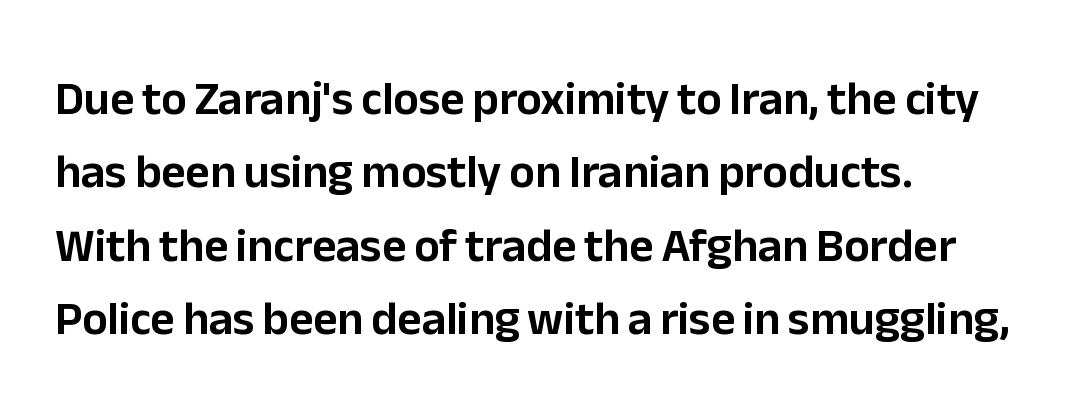
A typesetter would label this face a sans. Glyph-to-glyph distance matches everyday printed text. Proportional: the letters do not fall into vertical columns. The passage is arranged the way most books set body copy — flush left. One glance says typical: line gaps are just what's usual.
